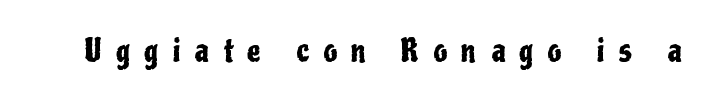
Q: Is the text italic (slanted)? A: No, it is upright.
Q: Is the typeface a serif or a sans-serif typeface? A: Sans-serif.
Q: Is the text underlined? A: No.
Q: Is the spacing between letters normal or unusually wide? A: Unusually wide.
Q: Width (condensed, normal, or wide)? A: Condensed.
Q: Stroke contrast? A: Low.
Q: x-height? A: Medium.
Q: Monospaced? A: No.
